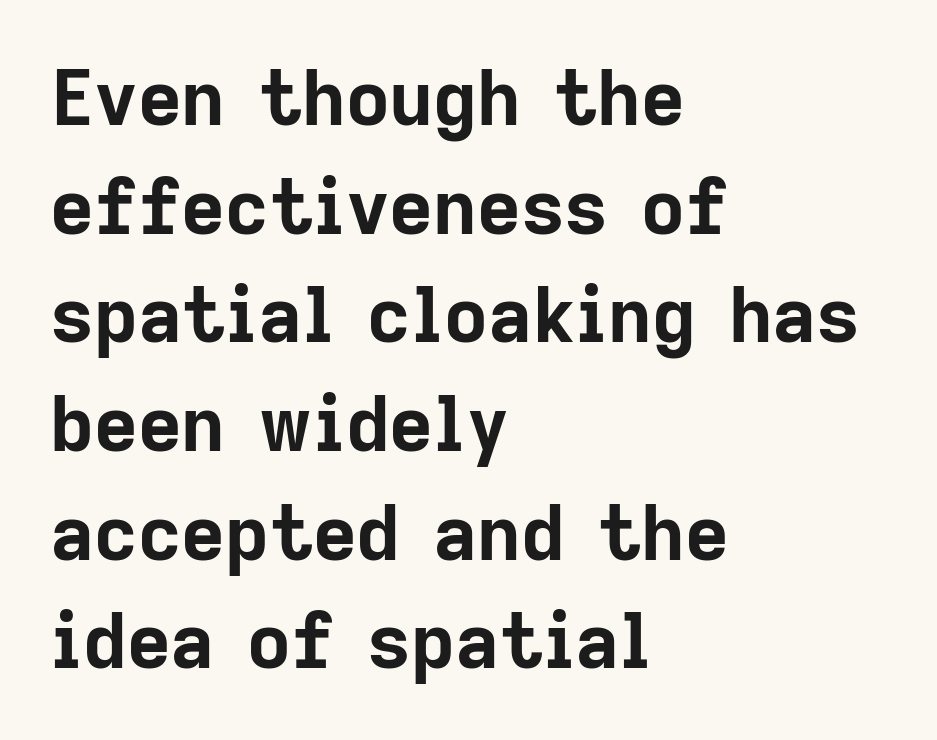
{"serif": "no", "italic": "no", "bold": "yes", "weight": "bold", "width": "normal", "stroke_contrast": "low", "x_height": "medium", "monospaced": "no", "underline": "no", "align": "left", "line_spacing": "normal", "line_spacing_ratio": 1.43, "letter_spacing": "normal", "letter_spacing_em": 0.0, "glyph_px": 76}
